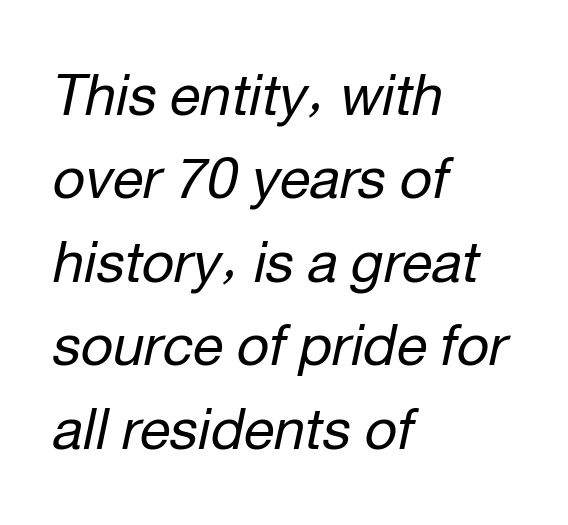
{"italic": "yes", "lean": "right", "slant_degrees": 12, "bold": "no", "weight": "regular", "width": "normal", "stroke_contrast": "low", "x_height": "medium", "monospaced": "no", "underline": "no", "align": "left", "line_spacing": "normal", "line_spacing_ratio": 1.49, "letter_spacing": "normal", "letter_spacing_em": 0.0, "glyph_px": 56}
